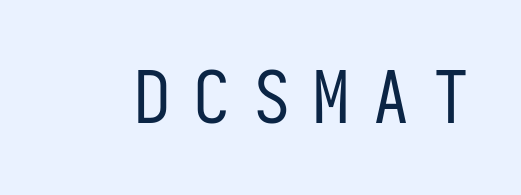
Q: Is the text bold? A: No.
Q: Is the text italic (slanted)? A: No, it is upright.
Q: Is the typeface a serif or a sans-serif typeface? A: Sans-serif.
Q: Is the text underlined? A: No.
Q: Is the spacing between letters normal or unusually wide? A: Unusually wide.
Q: Width (condensed, normal, or wide)? A: Condensed.
Q: Stroke contrast? A: Low.
Q: x-height? A: Medium.
Q: Monospaced? A: Yes.
